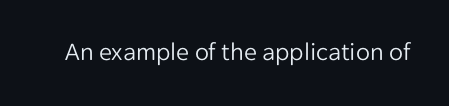
Q: Is the text bold? A: No.
Q: Is the text italic (slanted)? A: No, it is upright.
Q: Is the text underlined? A: No.
Q: Is the spacing between letters normal or unusually wide? A: Normal.
